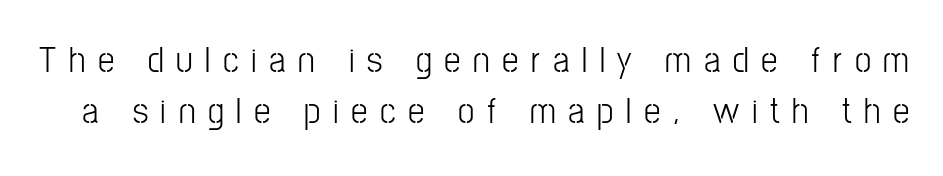
Q: Is the text italic (slanted)? A: No, it is upright.
Q: Is the typeface a serif or a sans-serif typeface? A: Sans-serif.
Q: Is the text underlined? A: No.
Q: Is the spacing between letters normal or unusually wide? A: Unusually wide.
Q: Is the spacing between lines tight, normal or loose? A: Normal.
Q: Width (condensed, normal, or wide)? A: Condensed.
Q: Stroke contrast? A: Low.
Q: x-height? A: Medium.
Q: Monospaced? A: No.
